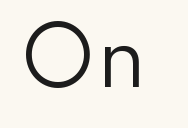
Q: Is the text bold? A: No.
Q: Is the text italic (slanted)? A: No, it is upright.
Q: Is the typeface a serif or a sans-serif typeface? A: Sans-serif.
Q: Is the text underlined? A: No.
Q: Is the spacing between letters normal or unusually wide? A: Normal.
Q: Width (condensed, normal, or wide)? A: Normal.
Q: Stroke contrast? A: Low.
Q: x-height? A: Small.
Q: Monospaced? A: No.
